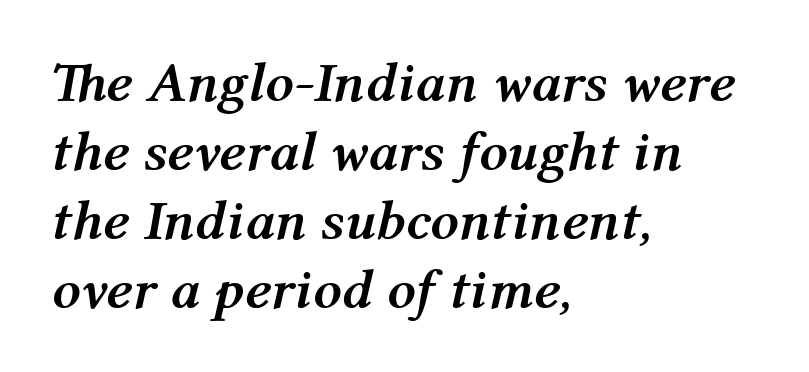
Q: Is the text bold? A: Yes.
Q: Is the text italic (slanted)? A: Yes, it leans right by about 12 degrees.
Q: Is the text underlined? A: No.
Q: How is the paragraph aligned? A: Left-aligned.
Q: Is the spacing between letters normal or unusually wide? A: Normal.
Q: Width (condensed, normal, or wide)? A: Normal.
Q: Stroke contrast? A: Medium.
Q: x-height? A: Medium.
Q: Monospaced? A: No.
